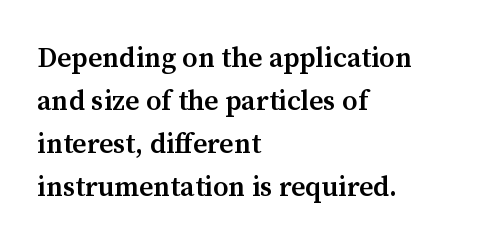
Q: Is the text bold? A: Semi-bold.
Q: Is the text italic (slanted)? A: No, it is upright.
Q: Is the typeface a serif or a sans-serif typeface? A: Serif.
Q: Is the text underlined? A: No.
Q: How is the paragraph aligned? A: Left-aligned.
Q: Is the spacing between letters normal or unusually wide? A: Normal.
Q: Is the spacing between lines tight, normal or loose? A: Normal.
Q: Width (condensed, normal, or wide)? A: Normal.
Q: Stroke contrast? A: Medium.
Q: x-height? A: Medium.
Q: Monospaced? A: No.
